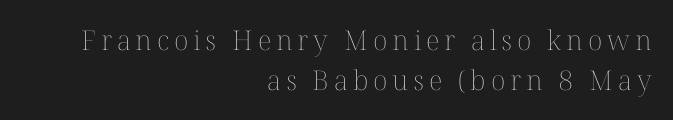
Q: Is the text bold? A: No.
Q: Is the text italic (slanted)? A: No, it is upright.
Q: Is the text underlined? A: No.
Q: How is the paragraph aligned? A: Right-aligned.
Q: Is the spacing between lines tight, normal or loose? A: Normal.
